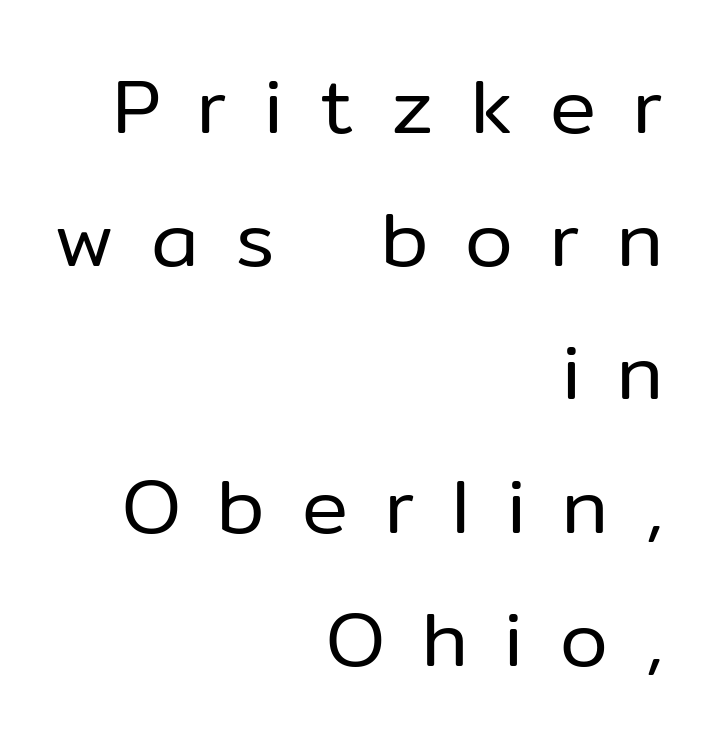
Q: Is the text bold? A: No.
Q: Is the text italic (slanted)? A: No, it is upright.
Q: Is the typeface a serif or a sans-serif typeface? A: Sans-serif.
Q: Is the text underlined? A: No.
Q: How is the paragraph aligned? A: Right-aligned.
Q: Is the spacing between letters normal or unusually wide? A: Unusually wide.
Q: Width (condensed, normal, or wide)? A: Normal.
Q: Stroke contrast? A: Low.
Q: x-height? A: Medium.
Q: Monospaced? A: No.
